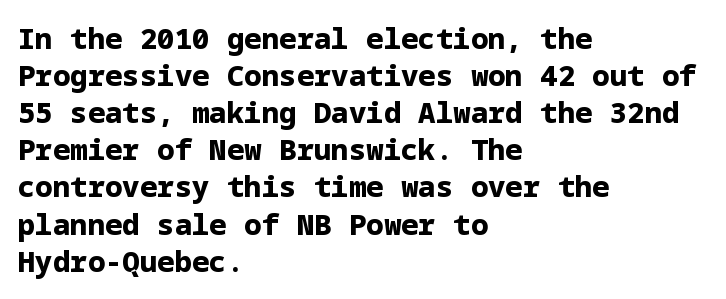
How would I describe the line gaps? Plain and ordinary. Students, this is bold: see how much ink each stroke carries. Is there any slant? The stems are plumb. The rendering keeps characters at their native spacing.
